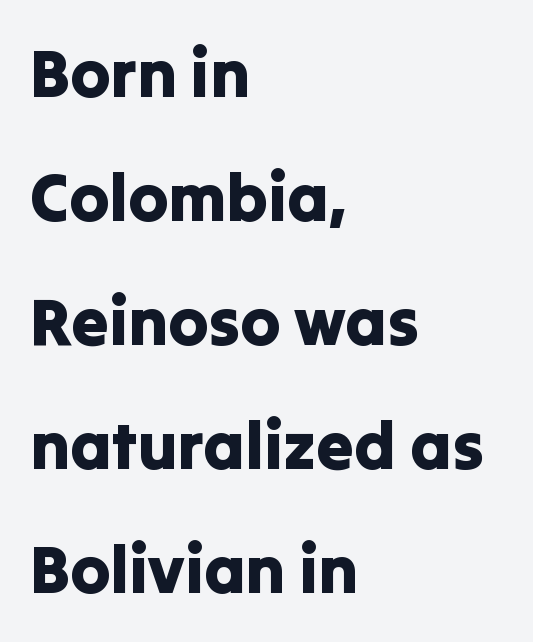
The image shows 67 px sans-serif type, upright; set left-aligned, line spacing 1.85x, normal letter spacing, not underlined; low stroke contrast and a medium x-height.
